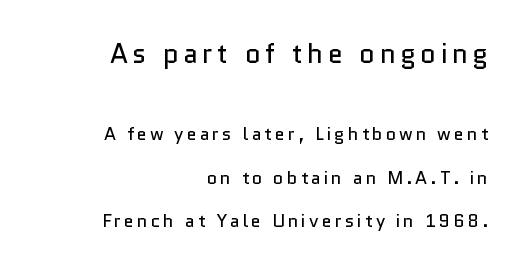
Short and long lines alike share a common ending point at right. This is roman type, the default non-slanted kind. Regarding leading, the lines here are spaced well apart. The face used here appears at its bigger size in the upper chunk. A clean baseline with only descenders dipping below it.
